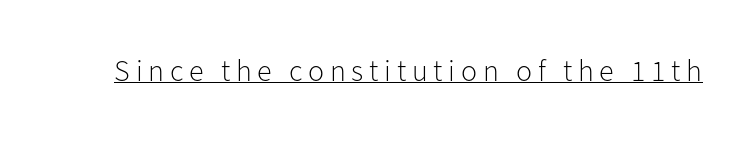
The image shows 30 px light sans-serif type, upright; set underlined; low stroke contrast and a medium x-height.
